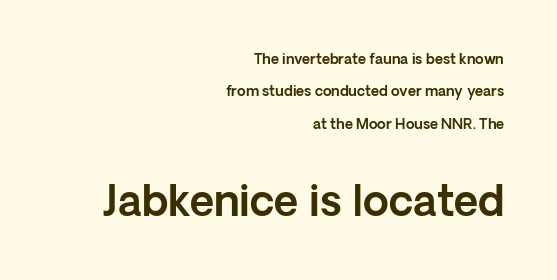
The image shows 42 px sans-serif type, upright; set right-aligned, loose line spacing (2.31x), normal letter spacing, not underlined; the second (bottom) block is 3.0x larger; a medium x-height.
